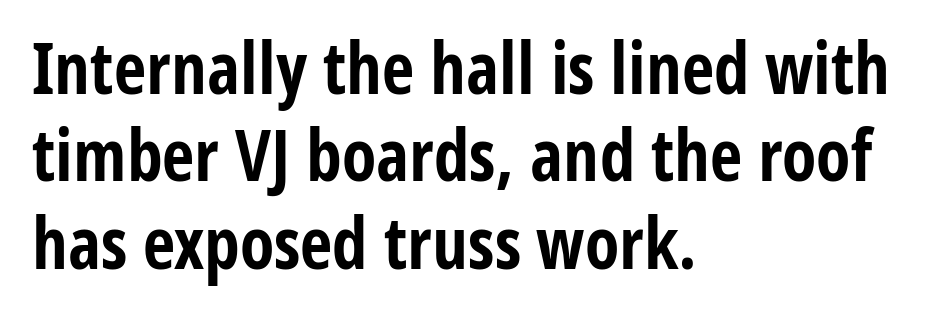
The passage shown has conventional tracking throughout. The letters advance in unequal steps, a hallmark of proportional type. Horizontal alignment here is leftward, the default for most running prose. Is the type bold? Yes — the strokes are clearly thick and heavy. Typographically, this falls in the sans-serif category. Style check: upright.
